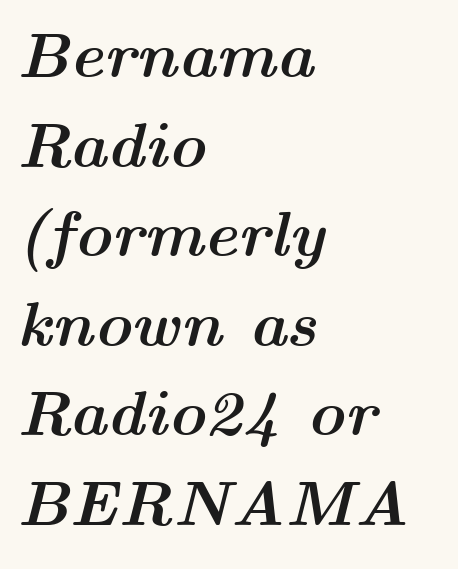
Letter spacing: default. The passage shown is typed in a proportional face where columns would drift. Strokes here are thick enough to call this a true bold. The gap between lines stays unmarked. Regular leading. The rendering anchors every line to the left-hand side.
